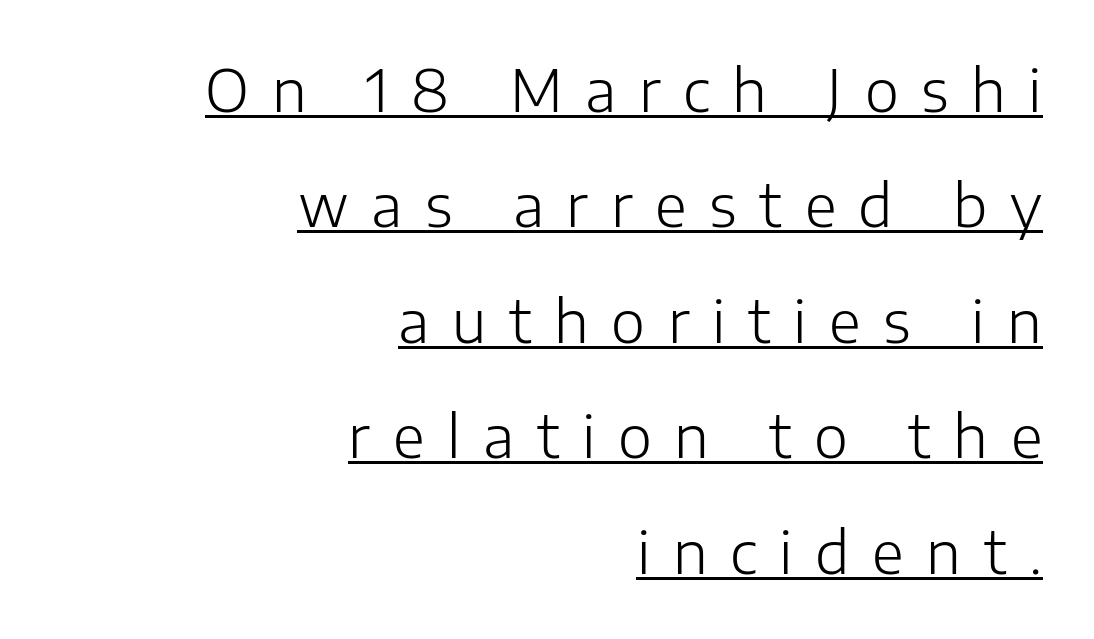
Q: Is the text bold? A: No.
Q: Is the text italic (slanted)? A: No, it is upright.
Q: Is the typeface a serif or a sans-serif typeface? A: Sans-serif.
Q: Is the text underlined? A: Yes.
Q: How is the paragraph aligned? A: Right-aligned.
Q: Is the spacing between letters normal or unusually wide? A: Unusually wide.
Q: Is the spacing between lines tight, normal or loose? A: Loose.
Q: Width (condensed, normal, or wide)? A: Normal.
Q: Stroke contrast? A: Low.
Q: x-height? A: Medium.
Q: Monospaced? A: No.
